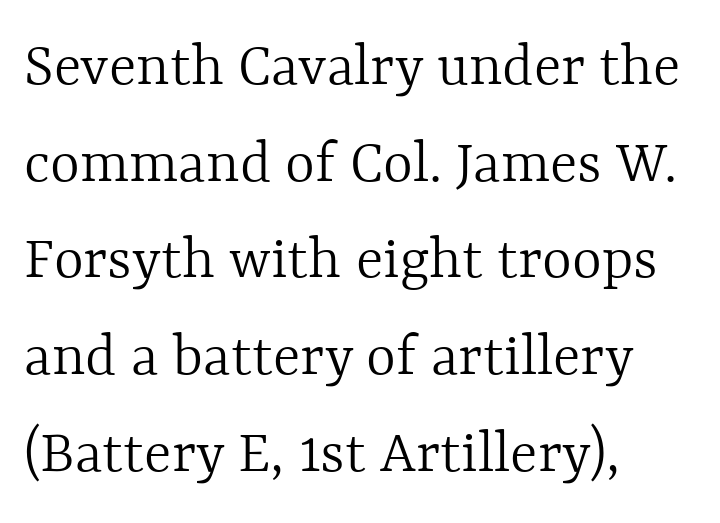
Where is the straight margin? On the left. The passage shown is not bold in any degree. These lines were composed using upright roman letters. Observe the ordinary spacing: letters are neighbours, not strangers.
